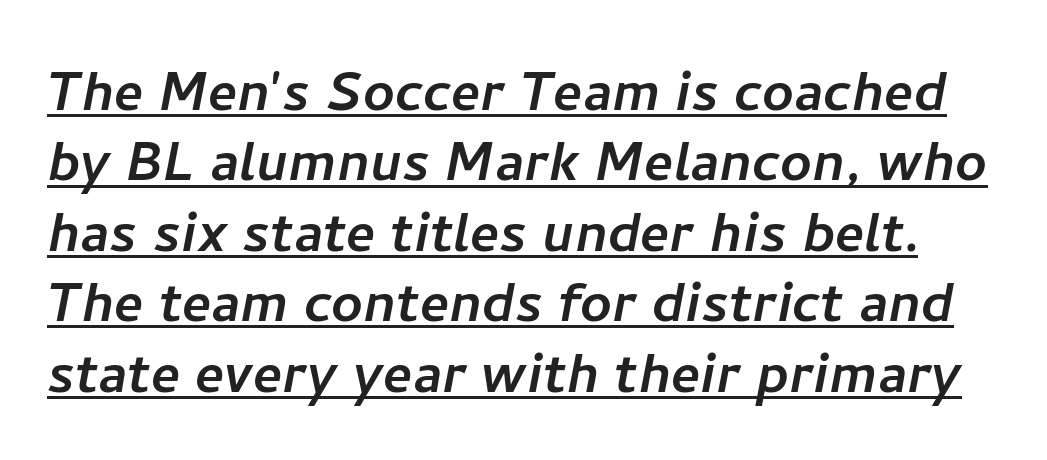
{"serif": "no", "width": "normal", "stroke_contrast": "low", "x_height": "medium", "monospaced": "no", "underline": "yes", "line_spacing": "tight", "line_spacing_ratio": 1.02, "letter_spacing": "normal", "letter_spacing_em": 0.0, "glyph_px": 69}
